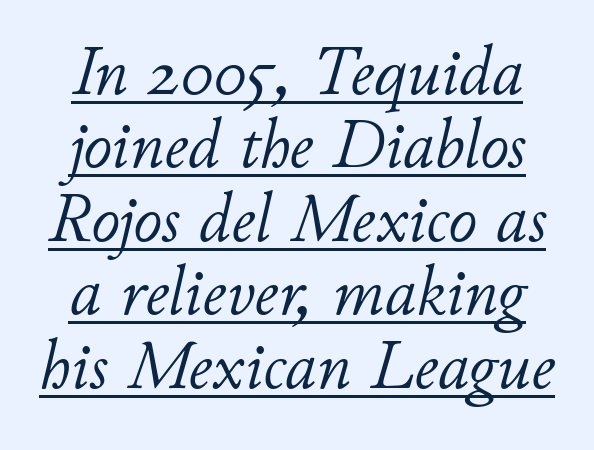
{"italic": "yes", "lean": "right", "slant_degrees": 11, "bold": "no", "weight": "light", "width": "normal", "stroke_contrast": "low", "x_height": "small", "monospaced": "no", "underline": "yes", "line_spacing": "tight", "line_spacing_ratio": 1.05, "letter_spacing": "normal", "letter_spacing_em": 0.0, "glyph_px": 70}
